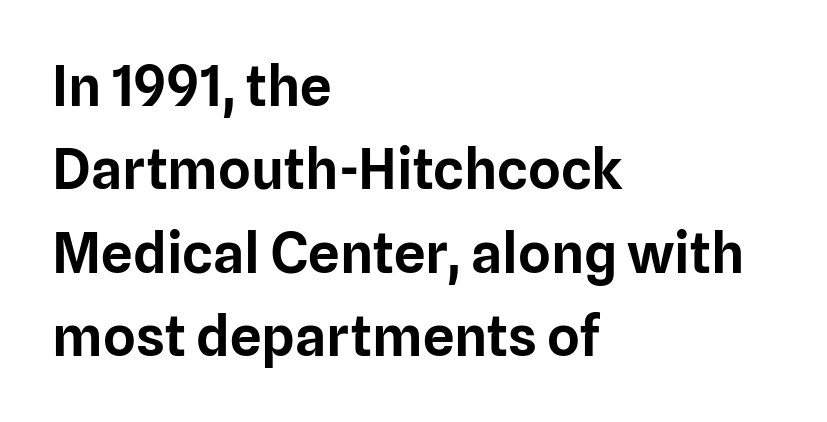
The image shows 56 px sans-serif type, upright; set left-aligned, normal line spacing (1.49x), normal letter spacing, not underlined; low stroke contrast and a medium x-height.
